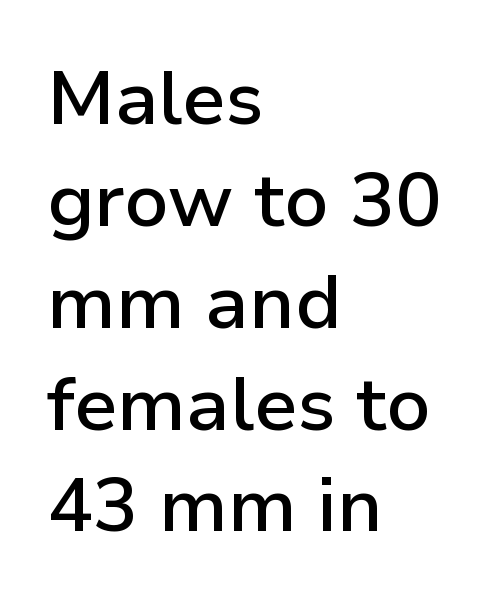
{"serif": "no", "italic": "no", "bold": "semi", "weight": "semibold", "width": "normal", "stroke_contrast": "low", "x_height": "medium", "monospaced": "no", "underline": "no", "align": "left", "line_spacing": "normal", "line_spacing_ratio": 1.34, "letter_spacing": "normal", "letter_spacing_em": 0.0, "glyph_px": 76}
